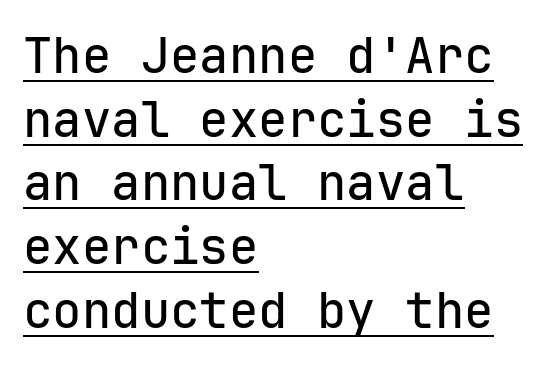
Q: Is the text italic (slanted)? A: No, it is upright.
Q: Is the typeface a serif or a sans-serif typeface? A: Sans-serif.
Q: Is the text underlined? A: Yes.
Q: How is the paragraph aligned? A: Left-aligned.
Q: Is the spacing between letters normal or unusually wide? A: Normal.
Q: Is the spacing between lines tight, normal or loose? A: Normal.
Q: Width (condensed, normal, or wide)? A: Normal.
Q: Stroke contrast? A: Low.
Q: x-height? A: Medium.
Q: Monospaced? A: Yes.
